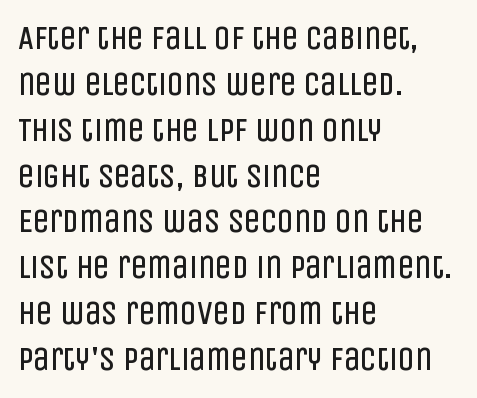
The image shows 33 px regular-weight, condensed sans-serif type, upright; set left-aligned, normal line spacing (1.39x), normal letter spacing, not underlined; low stroke contrast and a large x-height.
